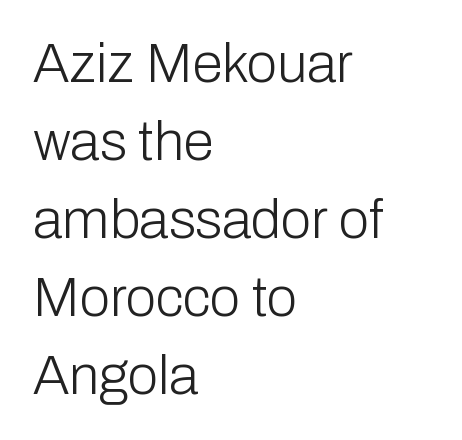
The image shows 55 px light sans-serif type, upright; set left-aligned, normal line spacing (1.42x), normal letter spacing, not underlined; low stroke contrast and a medium x-height.
